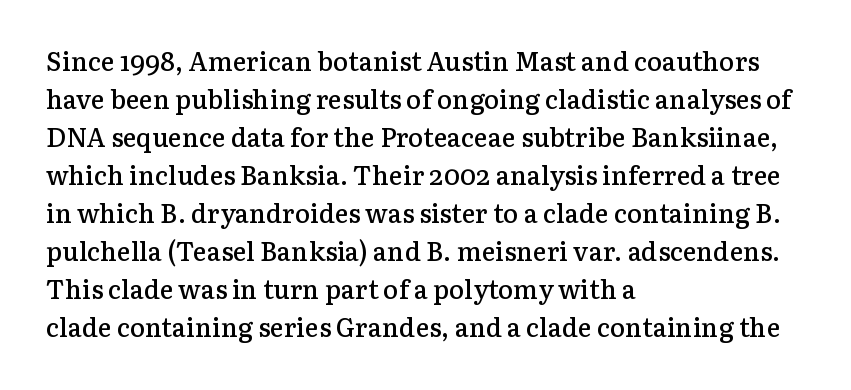
The image shows 26 px text type, upright; set left-aligned, normal line spacing (1.46x), normal letter spacing, not underlined.
